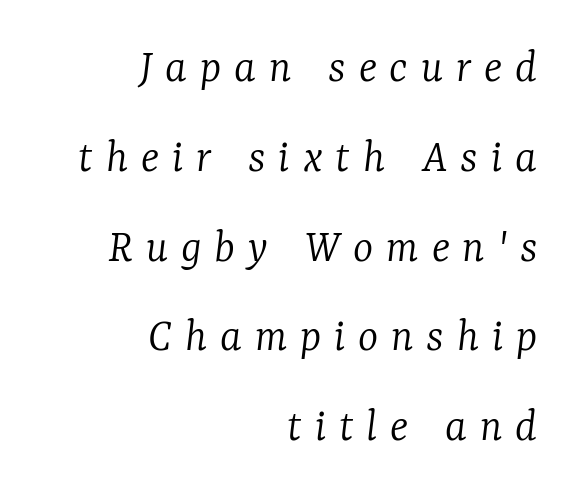
Lines of text with bare space underneath. Think standard paragraph weight, or any step lighter than that. Here the glyphs are tracked loosely, breaking word shapes into spaced letters. Do the characters align in a grid? No, the font is proportional.
